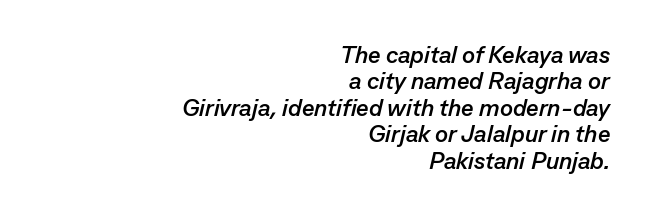
The image shows 24 px bold type, italic (leaning right); set right-aligned, tight line spacing (1.1x), normal letter spacing, not underlined.
